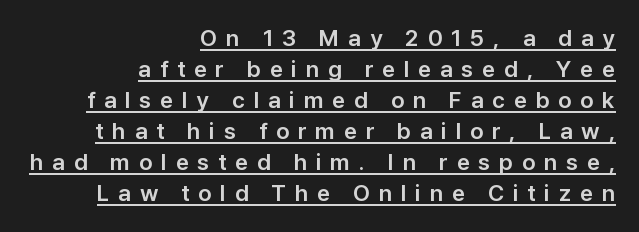
Q: Is the text italic (slanted)? A: No, it is upright.
Q: Is the text underlined? A: Yes.
Q: How is the paragraph aligned? A: Right-aligned.
Q: Is the spacing between letters normal or unusually wide? A: Unusually wide.
Q: Is the spacing between lines tight, normal or loose? A: Normal.
